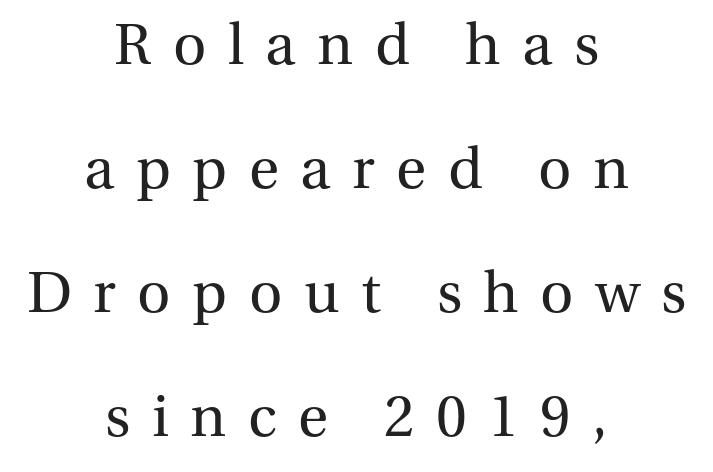
Q: Is the text bold? A: No.
Q: Is the text italic (slanted)? A: No, it is upright.
Q: Is the typeface a serif or a sans-serif typeface? A: Serif.
Q: Is the text underlined? A: No.
Q: How is the paragraph aligned? A: Centered.
Q: Is the spacing between letters normal or unusually wide? A: Unusually wide.
Q: Is the spacing between lines tight, normal or loose? A: Loose.
Q: Width (condensed, normal, or wide)? A: Normal.
Q: Stroke contrast? A: Medium.
Q: x-height? A: Medium.
Q: Monospaced? A: No.
